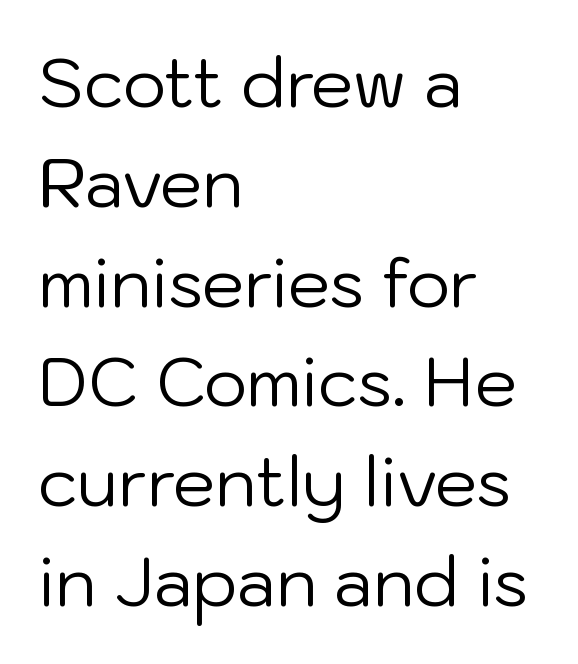
Q: Is the text bold? A: No.
Q: Is the text italic (slanted)? A: No, it is upright.
Q: Is the typeface a serif or a sans-serif typeface? A: Sans-serif.
Q: Is the text underlined? A: No.
Q: How is the paragraph aligned? A: Left-aligned.
Q: Is the spacing between letters normal or unusually wide? A: Normal.
Q: Is the spacing between lines tight, normal or loose? A: Normal.
Q: Width (condensed, normal, or wide)? A: Normal.
Q: Stroke contrast? A: Low.
Q: x-height? A: Medium.
Q: Monospaced? A: No.
